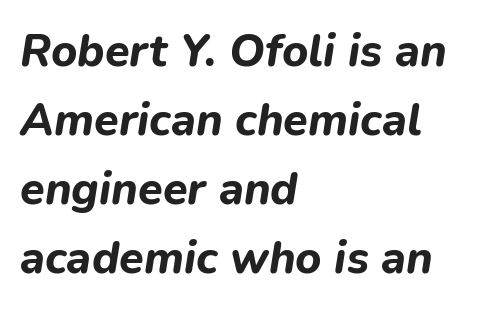
{"italic": "yes", "lean": "right", "slant_degrees": 9, "bold": "yes", "weight": "bold", "width": "normal", "stroke_contrast": "low", "x_height": "medium", "monospaced": "no", "underline": "no", "align": "left", "line_spacing": "normal", "line_spacing_ratio": 1.53, "letter_spacing": "normal", "letter_spacing_em": 0.0, "glyph_px": 45}
